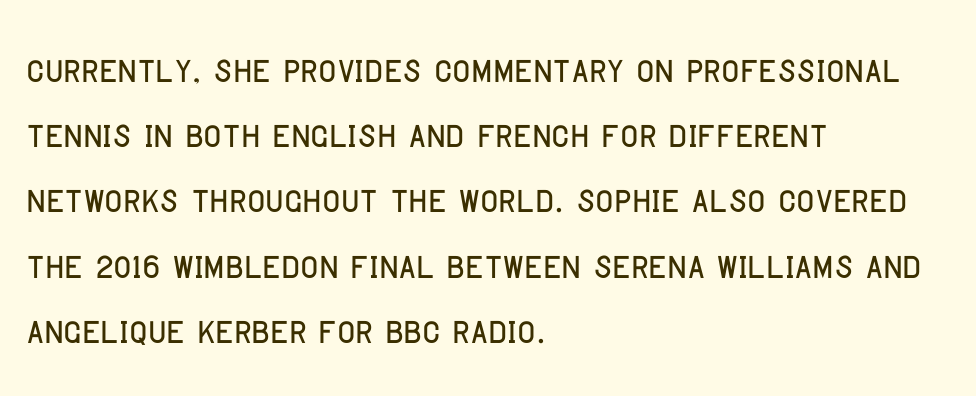
Left-aligned paragraph, ragged on the right. Unlike a traditional serif, this face leaves its strokes unadorned. Notice how the stems are strictly vertical — no italics here. Looks like regular typesetting: each glyph gets only the width it needs. Words appear dense and cohesive because spacing is normal.
